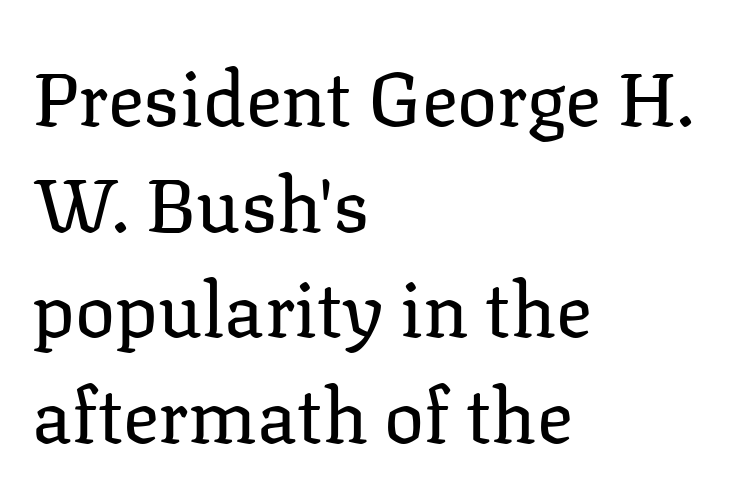
Each stroke keeps to a modest, everyday thickness or less. Italic? Not at all — the glyphs are vertical. Type without underlining. Do the characters align in a grid? No, the font is proportional. Is there much room between lines? A standard amount, neither cramped nor airy. The lines in this sample share a left origin and differ only in where they stop.
